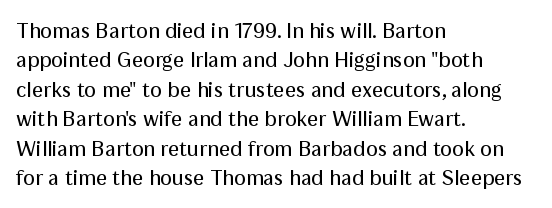
The image shows 22 px text type, upright; set left-aligned, normal line spacing (1.34x), normal letter spacing, not underlined.
